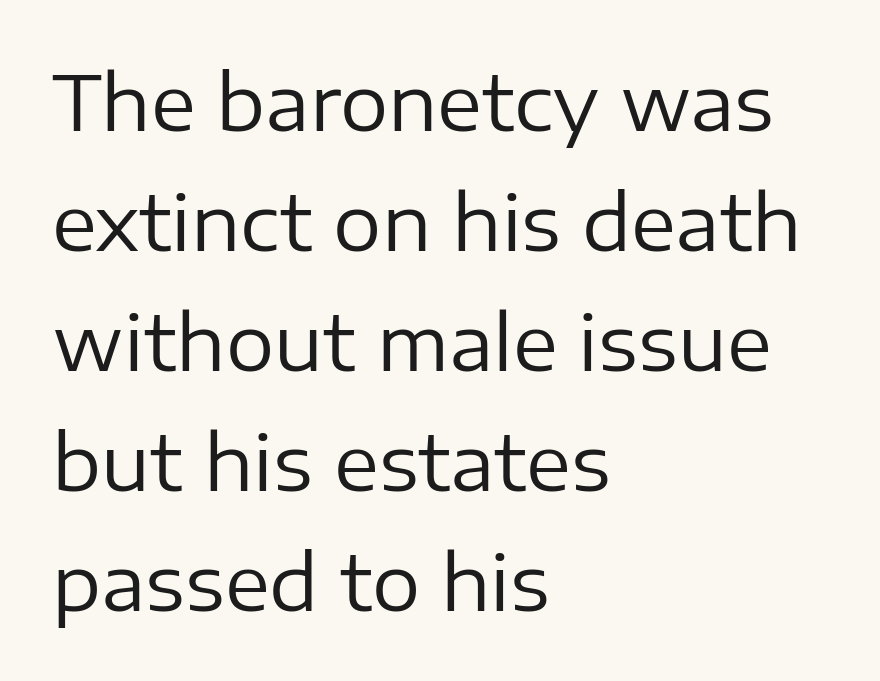
The image shows 76 px regular-weight sans-serif type, upright; set left-aligned, normal line spacing (1.58x), normal letter spacing, not underlined; low stroke contrast and a medium x-height.
